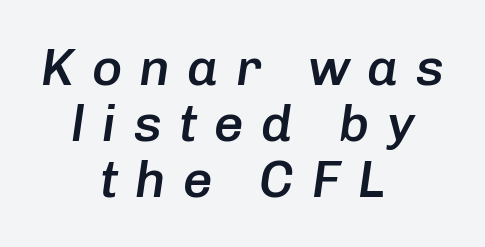
A typesetter would mark this as italic. These lines carry some extra weight — a demibold, not a full bold. Varying glyph widths throughout — classic text-font behaviour. The vertical gap from one line to the next is small. The compositor balanced each line on the midline.
